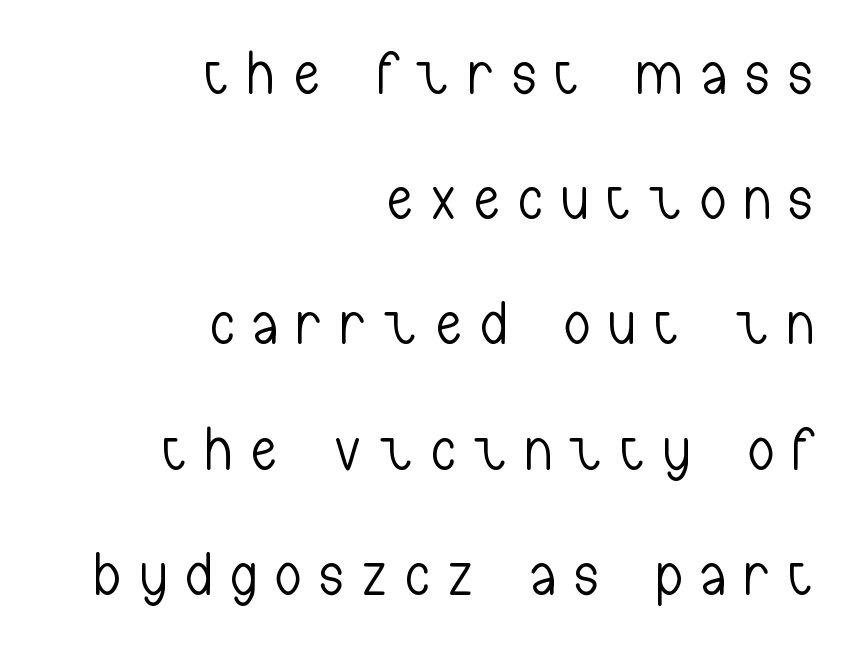
{"serif": "no", "italic": "no", "bold": "no", "weight": "light", "width": "condensed", "stroke_contrast": "low", "x_height": "medium", "monospaced": "no", "underline": "no", "align": "right", "line_spacing": "loose", "line_spacing_ratio": 2.02, "letter_spacing": "wide", "letter_spacing_em": 0.32, "glyph_px": 62}
